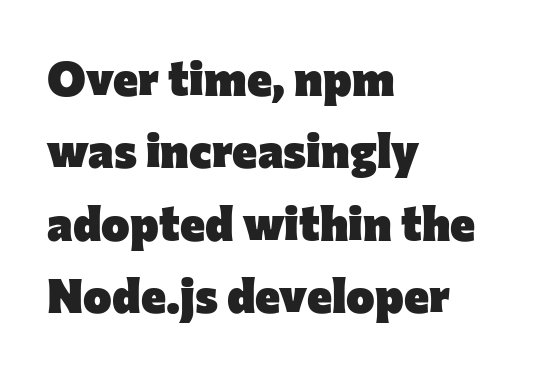
Q: Is the text bold? A: Yes.
Q: Is the text italic (slanted)? A: No, it is upright.
Q: Is the typeface a serif or a sans-serif typeface? A: Sans-serif.
Q: Is the text underlined? A: No.
Q: How is the paragraph aligned? A: Left-aligned.
Q: Is the spacing between letters normal or unusually wide? A: Normal.
Q: Is the spacing between lines tight, normal or loose? A: Normal.
Q: Width (condensed, normal, or wide)? A: Normal.
Q: Stroke contrast? A: Low.
Q: x-height? A: Medium.
Q: Monospaced? A: No.
